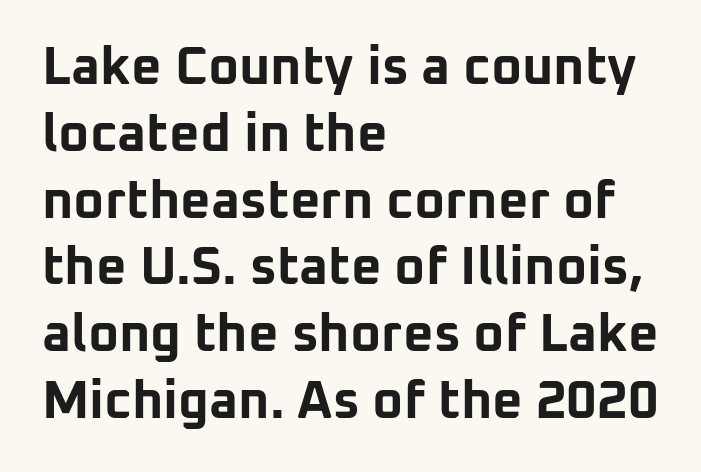
Q: Is the text bold? A: Yes.
Q: Is the text italic (slanted)? A: No, it is upright.
Q: Is the typeface a serif or a sans-serif typeface? A: Sans-serif.
Q: Is the text underlined? A: No.
Q: How is the paragraph aligned? A: Left-aligned.
Q: Is the spacing between letters normal or unusually wide? A: Normal.
Q: Is the spacing between lines tight, normal or loose? A: Normal.
Q: Width (condensed, normal, or wide)? A: Normal.
Q: Stroke contrast? A: Low.
Q: x-height? A: Medium.
Q: Monospaced? A: No.
